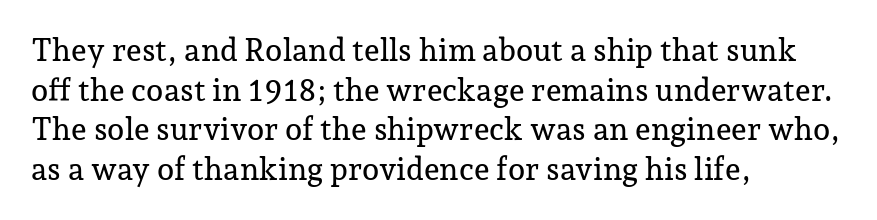
Q: Is the text italic (slanted)? A: No, it is upright.
Q: Is the typeface a serif or a sans-serif typeface? A: Serif.
Q: Is the text underlined? A: No.
Q: How is the paragraph aligned? A: Left-aligned.
Q: Is the spacing between letters normal or unusually wide? A: Normal.
Q: Is the spacing between lines tight, normal or loose? A: Normal.
Q: Width (condensed, normal, or wide)? A: Normal.
Q: Stroke contrast? A: Low.
Q: x-height? A: Medium.
Q: Monospaced? A: No.
